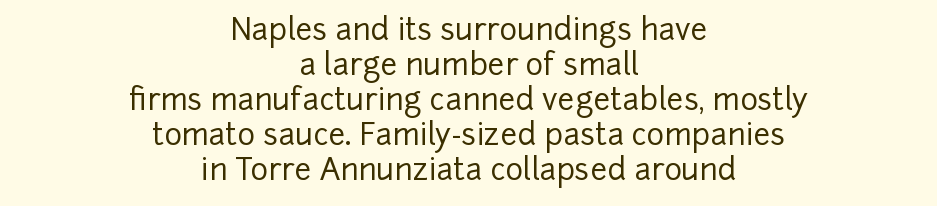
Q: Is the text italic (slanted)? A: No, it is upright.
Q: Is the typeface a serif or a sans-serif typeface? A: Sans-serif.
Q: Is the text underlined? A: No.
Q: How is the paragraph aligned? A: Centered.
Q: Is the spacing between letters normal or unusually wide? A: Normal.
Q: Width (condensed, normal, or wide)? A: Normal.
Q: Stroke contrast? A: Low.
Q: x-height? A: Medium.
Q: Monospaced? A: No.
